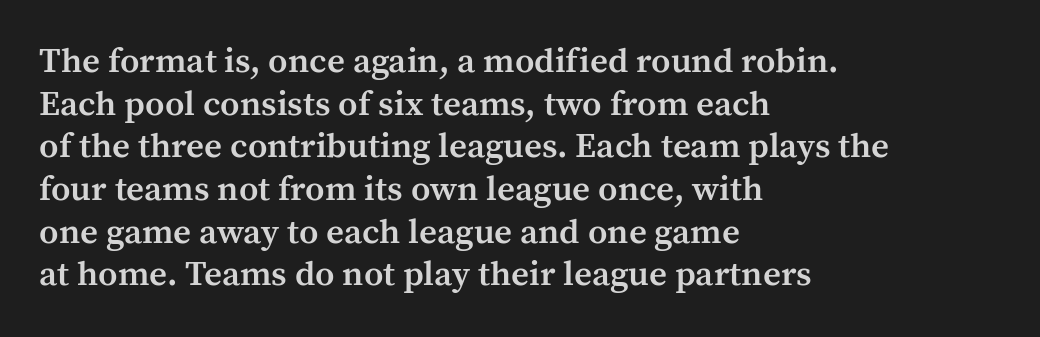
Observe the ordinary spacing: letters are neighbours, not strangers. Serif or sans? Serif — the stroke terminals have little feet. Semibold letterforms, between regular and bold. Where is the straight margin? On the left. Rule under the text: the space is simply empty. Every stem runs plumb, perpendicular to the baseline.
